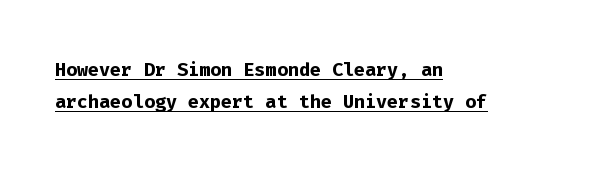
Each word holds together tightly as a unit, with standard inter-letter gaps. Whoever set this chose a conventional vertical rhythm. Heft: maximum for text — a bold. No italicization has been applied; the sample stays upright.
